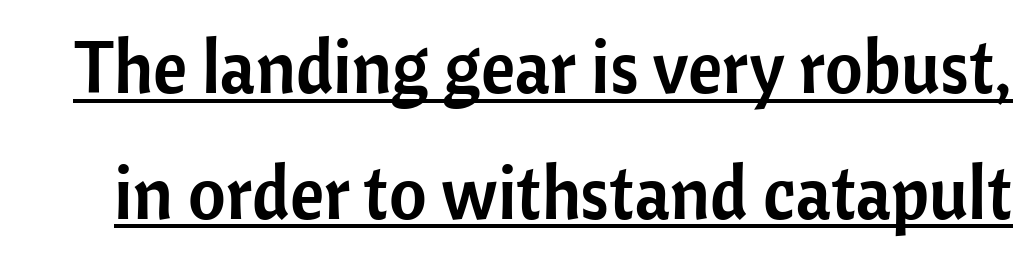
Q: Is the text italic (slanted)? A: No, it is upright.
Q: Is the typeface a serif or a sans-serif typeface? A: Sans-serif.
Q: Is the text underlined? A: Yes.
Q: Is the spacing between letters normal or unusually wide? A: Normal.
Q: Width (condensed, normal, or wide)? A: Normal.
Q: Stroke contrast? A: Low.
Q: x-height? A: Medium.
Q: Monospaced? A: No.
